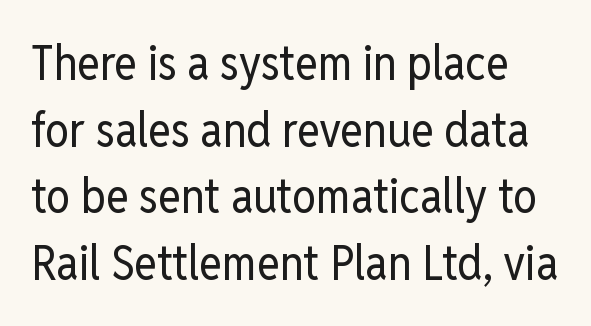
{"serif": "no", "italic": "no", "bold": "no", "weight": "regular", "width": "condensed", "stroke_contrast": "low", "x_height": "medium", "monospaced": "no", "underline": "no", "line_spacing": "normal", "line_spacing_ratio": 1.39, "letter_spacing": "normal", "letter_spacing_em": 0.0, "glyph_px": 48}
